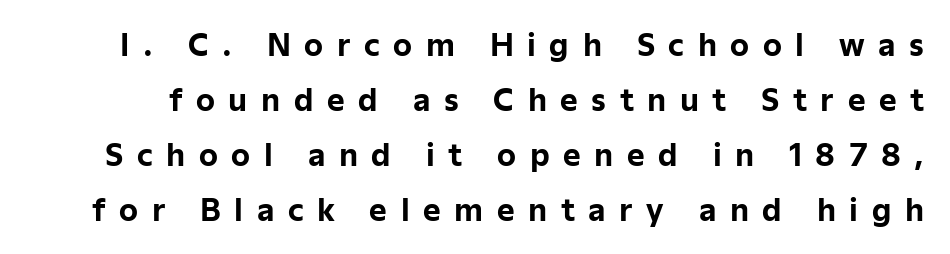
{"serif": "no", "italic": "no", "bold": "yes", "weight": "bold", "width": "normal", "stroke_contrast": "low", "x_height": "medium", "monospaced": "no", "underline": "no", "line_spacing_ratio": 1.83, "letter_spacing": "wide", "letter_spacing_em": 0.45, "glyph_px": 30}
